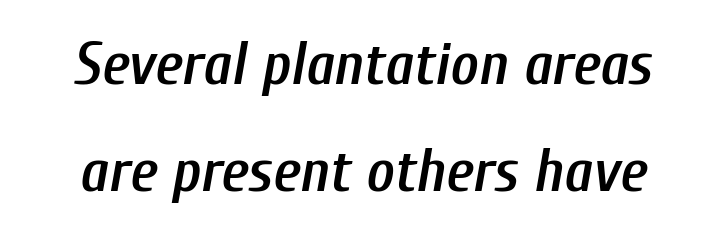
The image shows 60 px semibold, condensed type, italic (leaning right); set line spacing 1.79x, normal letter spacing, not underlined; low stroke contrast and a medium x-height.
